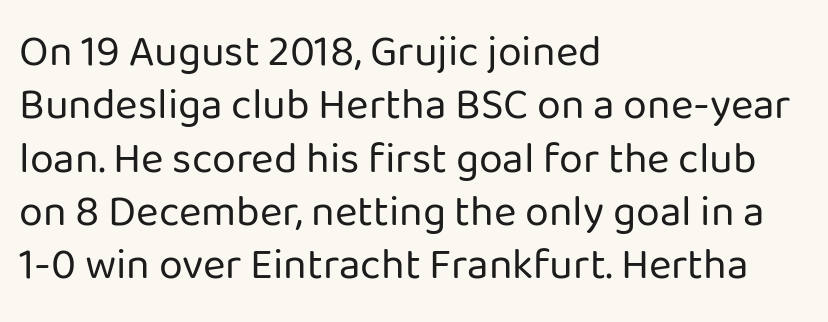
The image shows 43 px regular-weight sans-serif type, upright; set left-aligned, line spacing 1.24x, normal letter spacing, not underlined; low stroke contrast and a medium x-height.
